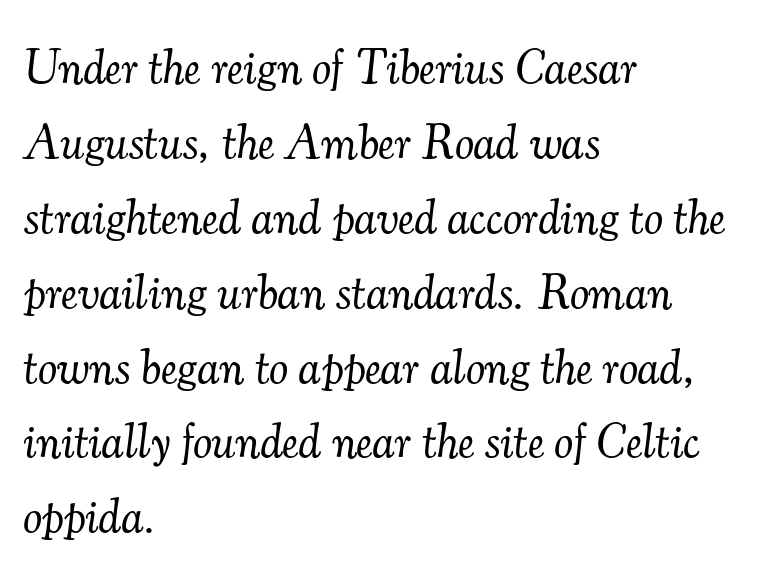
Q: Is the text bold? A: No.
Q: Is the text italic (slanted)? A: Yes, it leans right by about 7 degrees.
Q: Is the typeface a serif or a sans-serif typeface? A: Serif.
Q: Is the text underlined? A: No.
Q: How is the paragraph aligned? A: Left-aligned.
Q: Is the spacing between letters normal or unusually wide? A: Normal.
Q: Is the spacing between lines tight, normal or loose? A: Normal.
Q: Width (condensed, normal, or wide)? A: Normal.
Q: Stroke contrast? A: Medium.
Q: x-height? A: Small.
Q: Monospaced? A: No.
